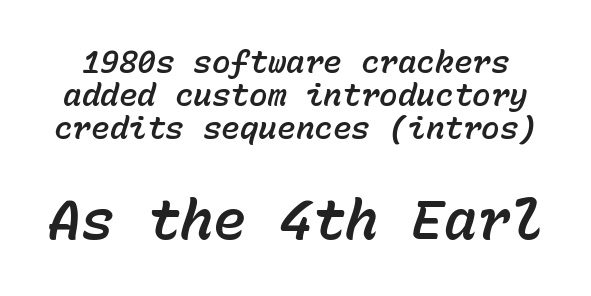
{"italic": "yes", "lean": "right", "slant_degrees": 15, "width": "normal", "stroke_contrast": "low", "x_height": "medium", "monospaced": "yes", "underline": "no", "line_spacing": "tight", "line_spacing_ratio": 1.06, "letter_spacing": "normal", "letter_spacing_em": 0.0, "larger_block": "second", "size_ratio": 1.77, "glyph_px": 55}
